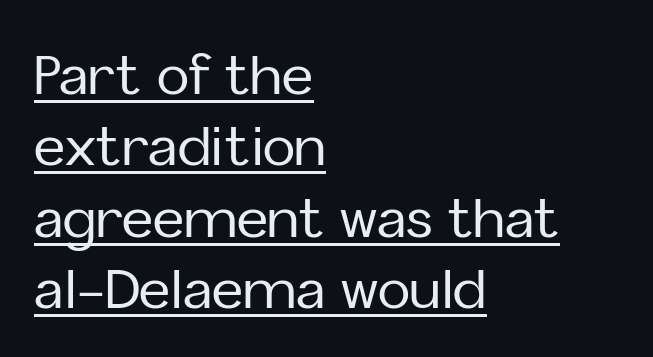
{"serif": "no", "italic": "no", "width": "normal", "stroke_contrast": "low", "x_height": "medium", "monospaced": "no", "underline": "yes", "align": "left", "line_spacing": "normal", "line_spacing_ratio": 1.32, "letter_spacing": "normal", "letter_spacing_em": 0.0, "glyph_px": 54}
